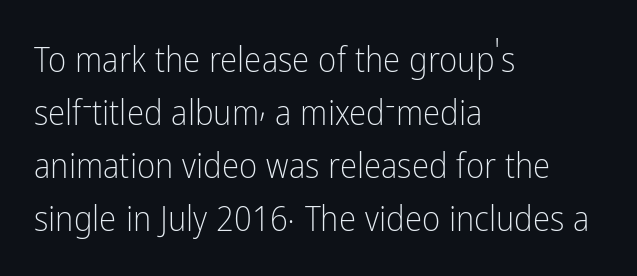
The typeface has the unassuming heft of standard copy or less. Quick note: not italic, upright. Horizontally, the lines are justified to the leading edge only. You could not count columns in this text — the font is proportionally spaced.
